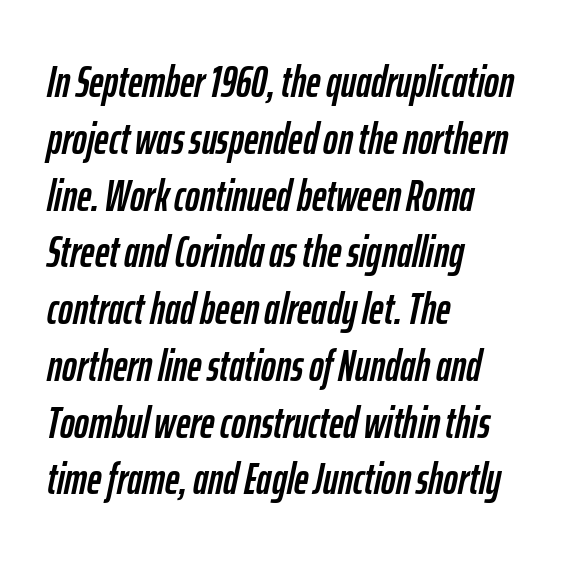
Q: Is the text italic (slanted)? A: Yes, it leans right by about 12 degrees.
Q: Is the text underlined? A: No.
Q: How is the paragraph aligned? A: Left-aligned.
Q: Is the spacing between letters normal or unusually wide? A: Normal.
Q: Is the spacing between lines tight, normal or loose? A: Normal.
Q: Width (condensed, normal, or wide)? A: Condensed.
Q: Stroke contrast? A: Low.
Q: x-height? A: Medium.
Q: Monospaced? A: No.
